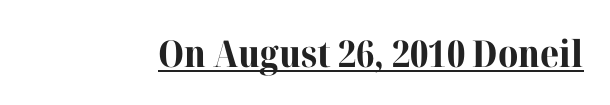
The image shows 37 px bold serif type, upright; set normal letter spacing, underlined; high stroke contrast and a medium x-height.
